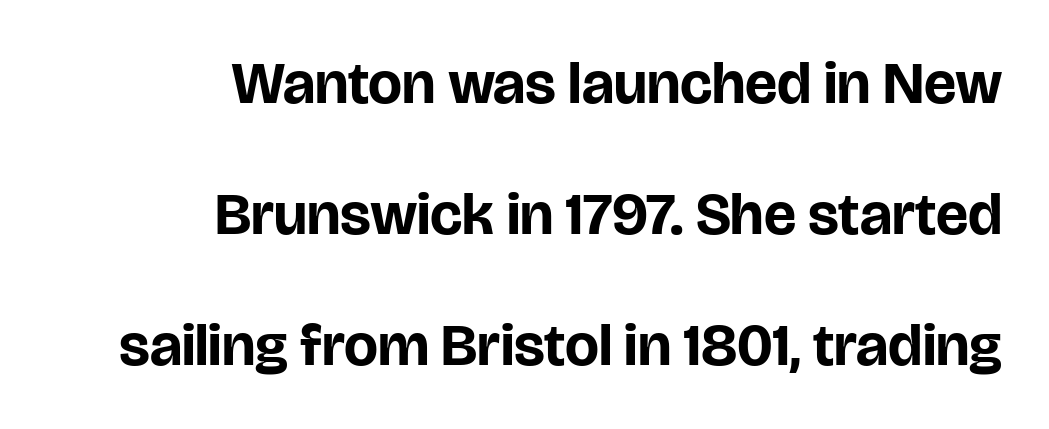
The image shows 60 px bold sans-serif type, upright; set right-aligned, loose line spacing (2.18x), normal letter spacing, not underlined; low stroke contrast and a large x-height.
